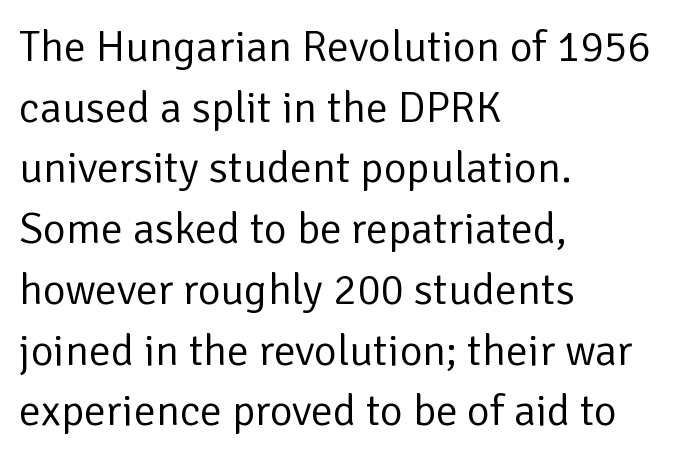
The image shows 44 px regular-weight sans-serif type, upright; set left-aligned, normal line spacing (1.38x), normal letter spacing, not underlined; low stroke contrast and a medium x-height.
